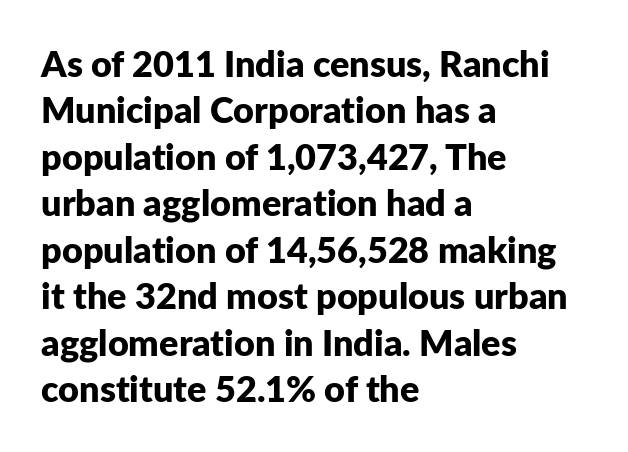
Q: Is the text bold? A: Yes.
Q: Is the text italic (slanted)? A: No, it is upright.
Q: Is the typeface a serif or a sans-serif typeface? A: Sans-serif.
Q: Is the text underlined? A: No.
Q: How is the paragraph aligned? A: Left-aligned.
Q: Is the spacing between letters normal or unusually wide? A: Normal.
Q: Is the spacing between lines tight, normal or loose? A: Normal.
Q: Width (condensed, normal, or wide)? A: Normal.
Q: Stroke contrast? A: Low.
Q: x-height? A: Medium.
Q: Monospaced? A: No.
